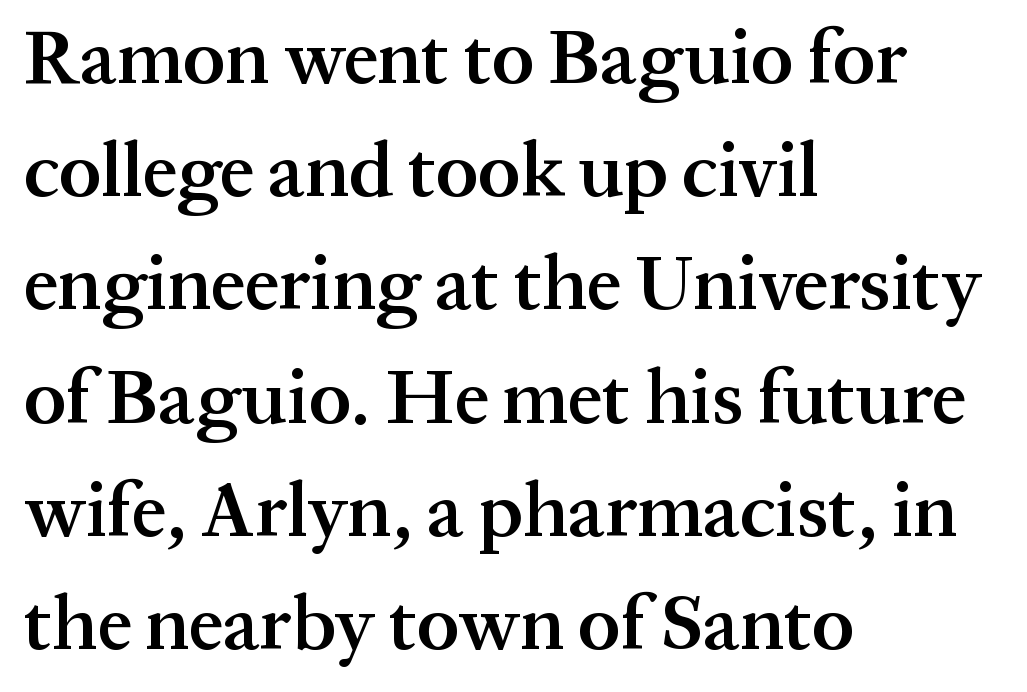
Q: Is the text bold? A: Semi-bold.
Q: Is the text italic (slanted)? A: No, it is upright.
Q: Is the typeface a serif or a sans-serif typeface? A: Serif.
Q: Is the text underlined? A: No.
Q: How is the paragraph aligned? A: Left-aligned.
Q: Is the spacing between letters normal or unusually wide? A: Normal.
Q: Is the spacing between lines tight, normal or loose? A: Normal.
Q: Width (condensed, normal, or wide)? A: Normal.
Q: Stroke contrast? A: Medium.
Q: x-height? A: Medium.
Q: Monospaced? A: No.
